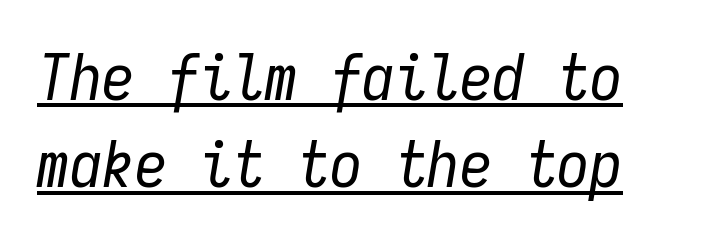
{"italic": "yes", "lean": "right", "slant_degrees": 9, "bold": "no", "weight": "regular", "width": "condensed", "stroke_contrast": "low", "x_height": "medium", "monospaced": "yes", "underline": "yes", "line_spacing": "normal", "line_spacing_ratio": 1.34, "letter_spacing": "normal", "letter_spacing_em": 0.0, "glyph_px": 65}
